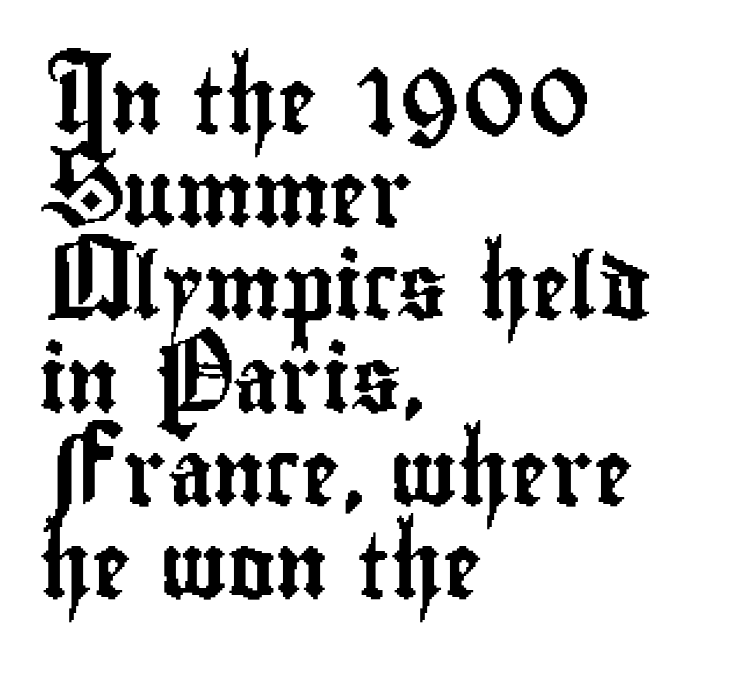
Q: Is the text italic (slanted)? A: No, it is upright.
Q: Is the typeface a serif or a sans-serif typeface? A: Sans-serif.
Q: Is the text underlined? A: No.
Q: How is the paragraph aligned? A: Left-aligned.
Q: Is the spacing between letters normal or unusually wide? A: Normal.
Q: Is the spacing between lines tight, normal or loose? A: Normal.
Q: Width (condensed, normal, or wide)? A: Condensed.
Q: Stroke contrast? A: Low.
Q: x-height? A: Small.
Q: Monospaced? A: No.
